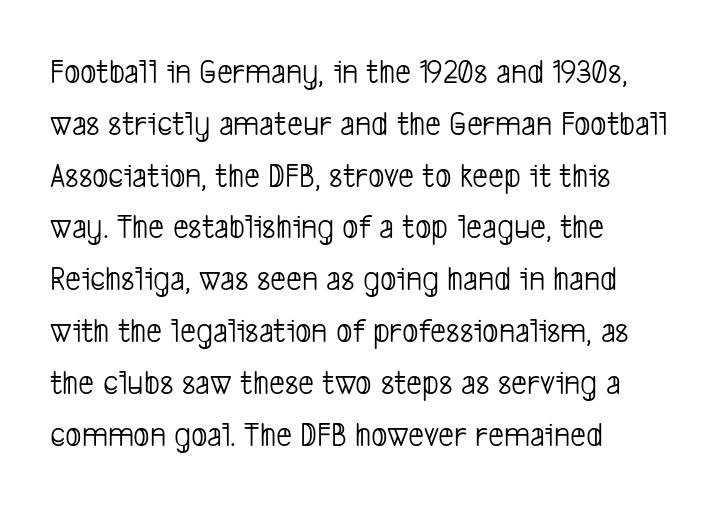
The image shows 35 px light, condensed sans-serif type; set left-aligned, normal line spacing (1.48x), normal letter spacing, not underlined; low stroke contrast and a medium x-height.
